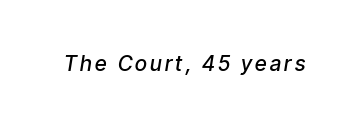
Q: Is the text bold? A: Semi-bold.
Q: Is the text italic (slanted)? A: Yes, it leans right by about 9 degrees.
Q: Is the text underlined? A: No.
